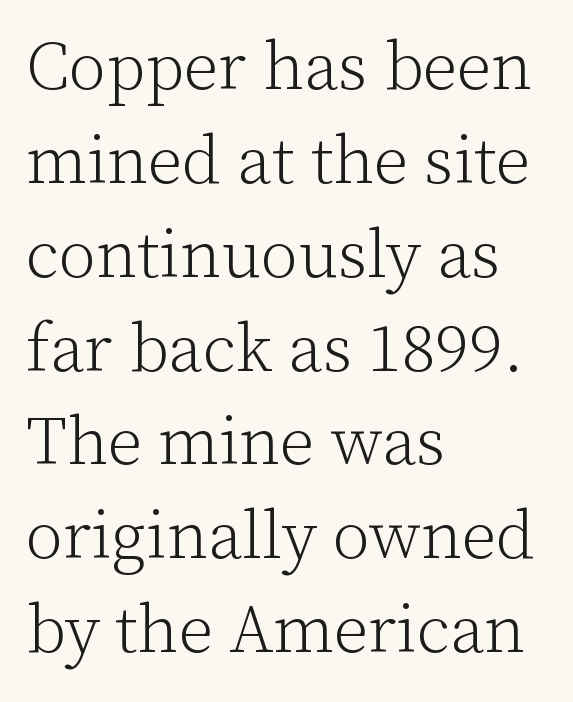
Each new line begins a customary step beneath the previous one. Anything drawn beneath the words? Only blank space. The face looks like a standard text weight, possibly lighter. Regarding serifs, this sample has them. Looks like regular typesetting: each glyph gets only the width it needs. All the whitespace from short lines collects on the right.
